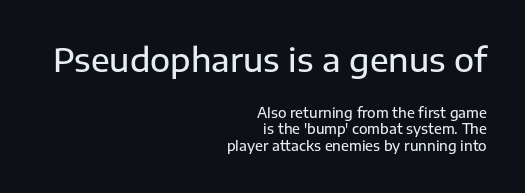
The image shows 33 px sans-serif type, upright; set right-aligned, line spacing 1.17x, normal letter spacing, not underlined; the first (top) block is 2.36x larger; low stroke contrast and a medium x-height.
